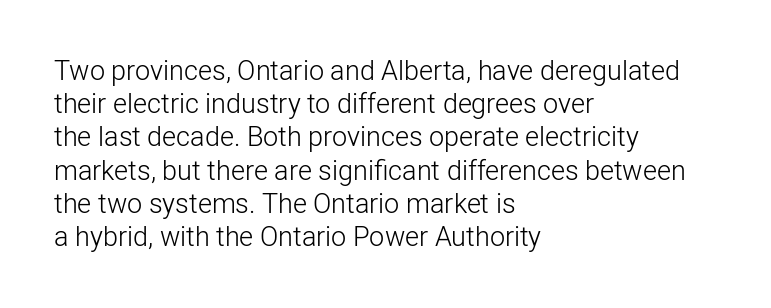
{"italic": "no", "bold": "no", "underline": "no", "align": "left", "line_spacing_ratio": 1.23, "letter_spacing": "normal", "letter_spacing_em": 0.0, "glyph_px": 27}
